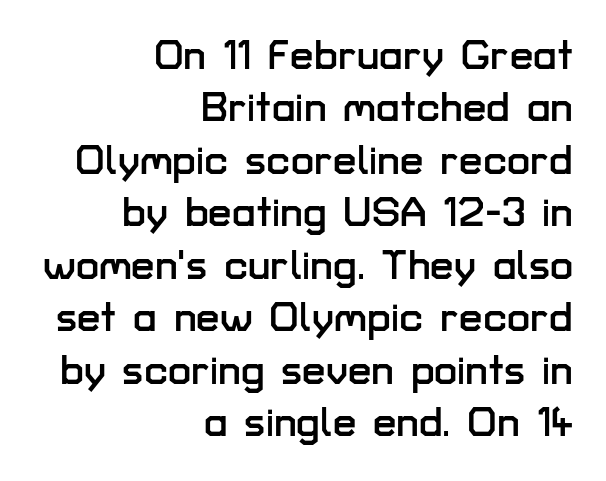
The image shows 42 px sans-serif type, upright; set right-aligned, normal line spacing (1.25x), normal letter spacing, not underlined; low stroke contrast and a medium x-height.
